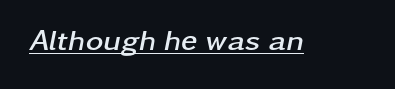
The letters advance in unequal steps, a hallmark of proportional type. When letters slant like this, we call the style italic. The passage shown has conventional tracking throughout. This is underlined copy, the kind a proofreader might mark for attention.
